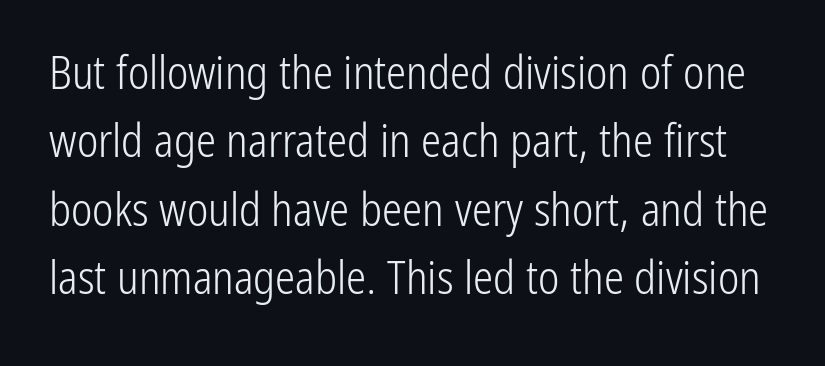
Unlike a traditional serif, this face leaves its strokes unadorned. No letter is thick-stroked: the sample isn't bold. The glyphs are unaccompanied by any horizontal stroke below them. The specimen reads as upright at a glance. Interline gaps are of average width in this sample. Is this a fixed-width face? No — the glyphs have proportional, varying widths.
